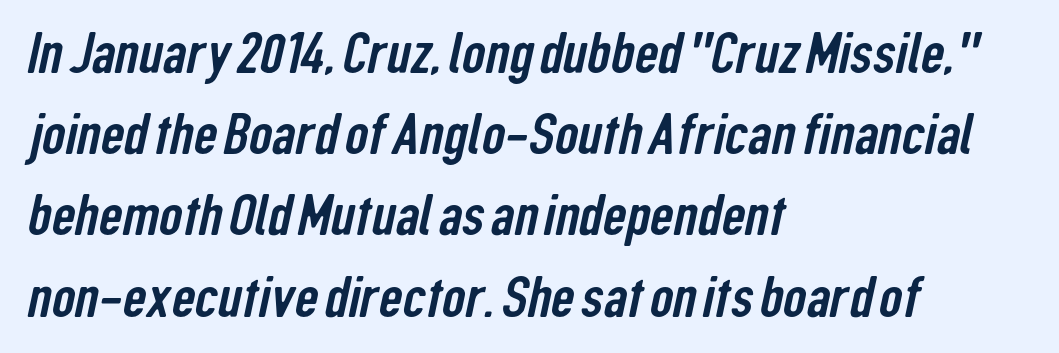
{"serif": "no", "width": "condensed", "stroke_contrast": "low", "x_height": "medium", "monospaced": "no", "underline": "no", "align": "left", "line_spacing": "normal", "line_spacing_ratio": 1.4, "letter_spacing": "normal", "letter_spacing_em": 0.0, "glyph_px": 58}
